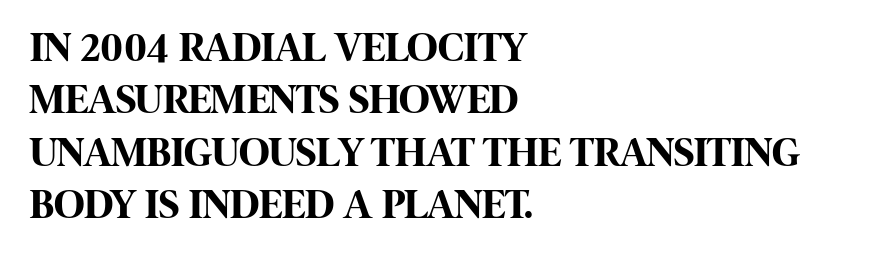
{"serif": "no", "italic": "no", "bold": "yes", "weight": "bold", "width": "condensed", "stroke_contrast": "high", "x_height": "large", "monospaced": "no", "underline": "no", "align": "left", "line_spacing": "normal", "line_spacing_ratio": 1.25, "letter_spacing": "normal", "letter_spacing_em": 0.0, "glyph_px": 42}
